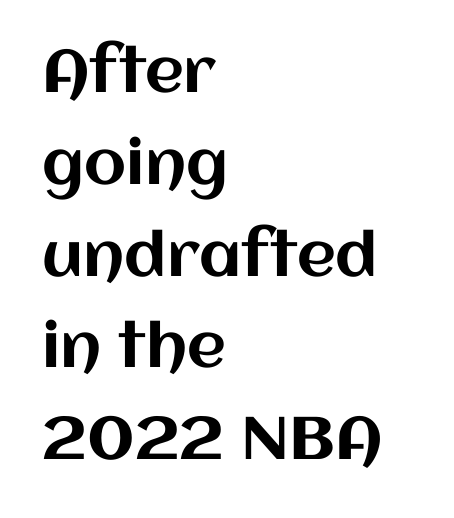
{"italic": "no", "width": "normal", "stroke_contrast": "medium", "x_height": "large", "monospaced": "no", "underline": "no", "align": "left", "line_spacing": "normal", "line_spacing_ratio": 1.53, "letter_spacing": "normal", "letter_spacing_em": 0.0, "glyph_px": 60}
